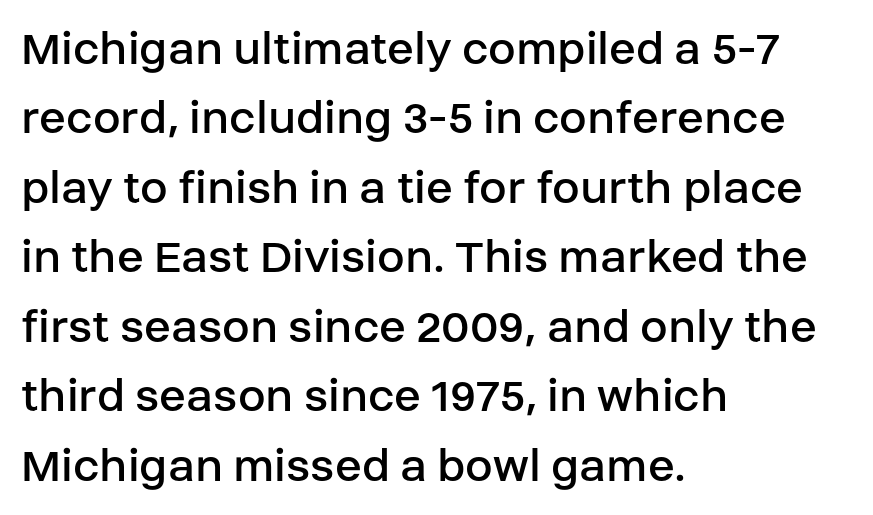
The image shows 50 px regular-weight sans-serif type, upright; set left-aligned, normal line spacing (1.39x), normal letter spacing, not underlined; low stroke contrast and a large x-height.
